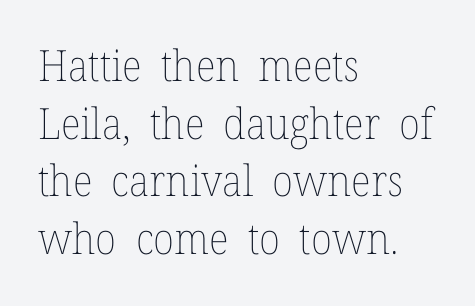
{"italic": "no", "bold": "no", "weight": "thin", "width": "normal", "stroke_contrast": "low", "x_height": "medium", "monospaced": "no", "underline": "no", "align": "left", "line_spacing": "normal", "line_spacing_ratio": 1.34, "letter_spacing": "normal", "letter_spacing_em": 0.0, "glyph_px": 43}
